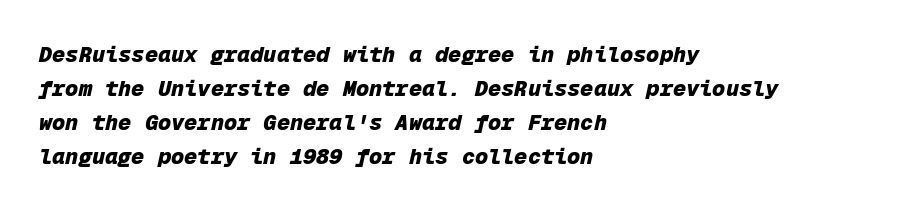
Q: Is the text bold? A: Yes.
Q: Is the text italic (slanted)? A: Yes, it leans right by about 12 degrees.
Q: Is the text underlined? A: No.
Q: How is the paragraph aligned? A: Left-aligned.
Q: Is the spacing between letters normal or unusually wide? A: Normal.
Q: Is the spacing between lines tight, normal or loose? A: Normal.
